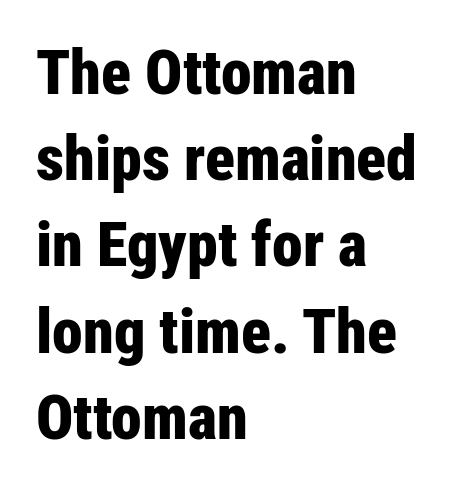
Q: Is the text bold? A: Yes.
Q: Is the text italic (slanted)? A: No, it is upright.
Q: Is the typeface a serif or a sans-serif typeface? A: Sans-serif.
Q: Is the text underlined? A: No.
Q: How is the paragraph aligned? A: Left-aligned.
Q: Is the spacing between letters normal or unusually wide? A: Normal.
Q: Is the spacing between lines tight, normal or loose? A: Normal.
Q: Width (condensed, normal, or wide)? A: Condensed.
Q: Stroke contrast? A: Low.
Q: x-height? A: Medium.
Q: Monospaced? A: No.
